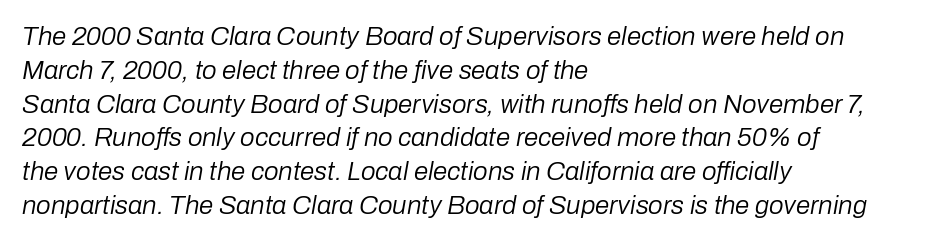
The image shows 26 px text type, italic (leaning right); set left-aligned, normal line spacing (1.3x), normal letter spacing, not underlined.
